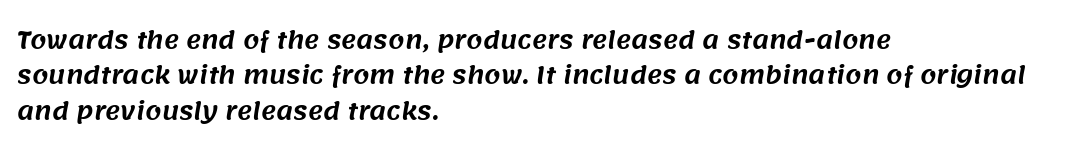
Alignment: flush left. What's the leading like? Ordinary, nothing unusual. The gaps between neighbouring characters are ordinary and unremarkable. Plain, unruled lines of type.
